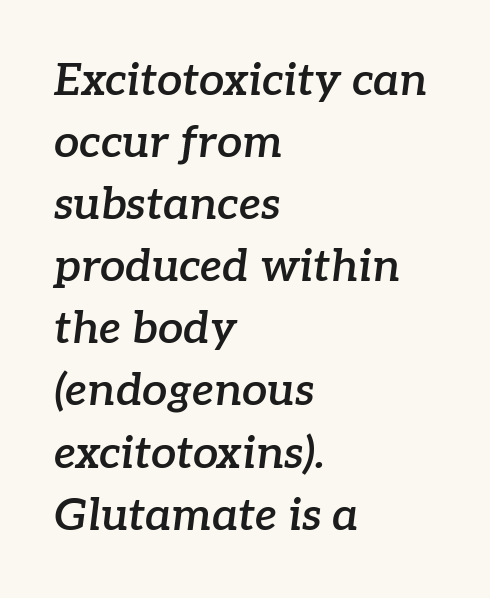
{"serif": "yes", "italic": "yes", "lean": "right", "slant_degrees": 7, "bold": "semi", "weight": "semibold", "width": "normal", "stroke_contrast": "low", "x_height": "medium", "monospaced": "no", "underline": "no", "align": "left", "line_spacing": "normal", "line_spacing_ratio": 1.38, "letter_spacing": "normal", "letter_spacing_em": 0.0, "glyph_px": 45}
